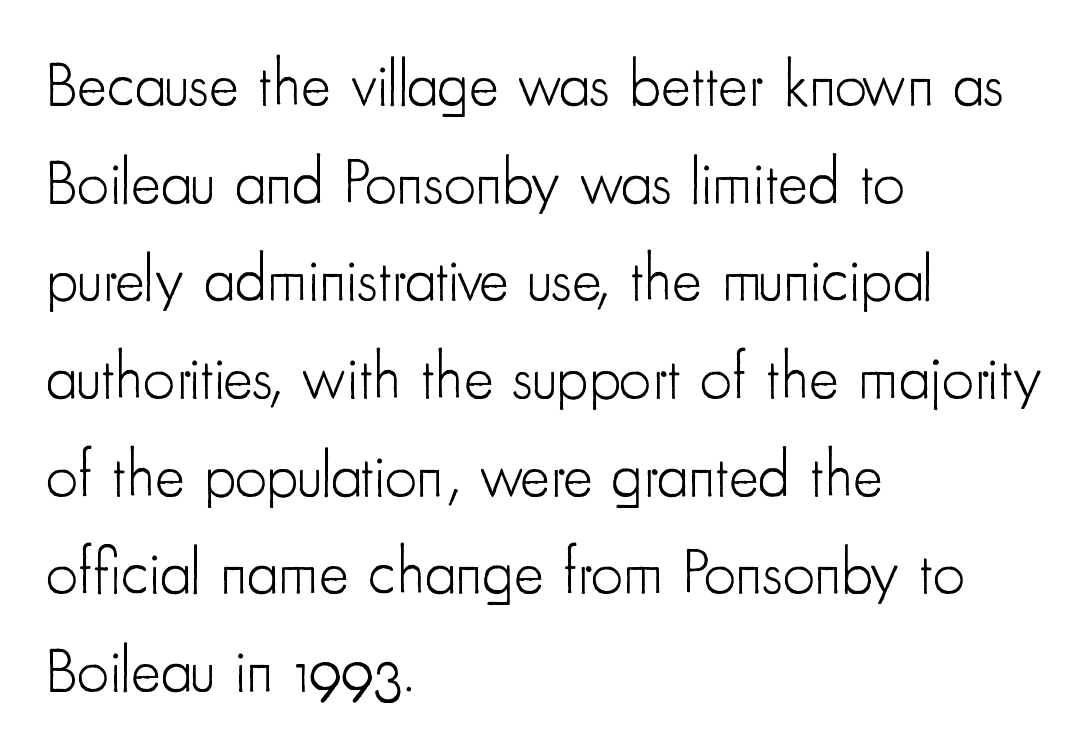
Q: Is the text bold? A: No.
Q: Is the text italic (slanted)? A: No, it is upright.
Q: Is the typeface a serif or a sans-serif typeface? A: Sans-serif.
Q: Is the text underlined? A: No.
Q: How is the paragraph aligned? A: Left-aligned.
Q: Is the spacing between letters normal or unusually wide? A: Normal.
Q: Is the spacing between lines tight, normal or loose? A: Normal.
Q: Width (condensed, normal, or wide)? A: Condensed.
Q: Stroke contrast? A: Low.
Q: x-height? A: Small.
Q: Monospaced? A: No.
